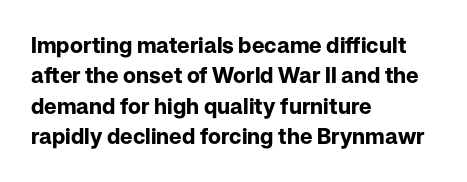
The paragraph shown leans on its left margin. The glyphs have the mass of a bold cut. How are the letters spaced? Ordinarily, with no added tracking. This sample uses an upright cut, with every glyph sitting square on the baseline.
